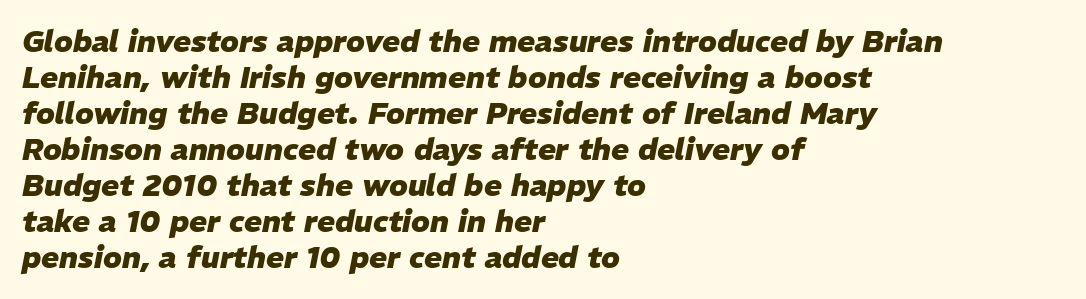
The image shows 30 px heavy type, italic (leaning right); set left-aligned, line spacing 1.2x, normal letter spacing, not underlined; low stroke contrast and a medium x-height.
